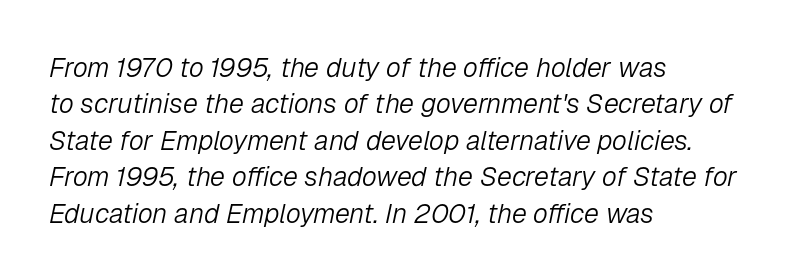
The image shows 27 px text type, italic (leaning right); set left-aligned, normal line spacing (1.35x), normal letter spacing, not underlined.
